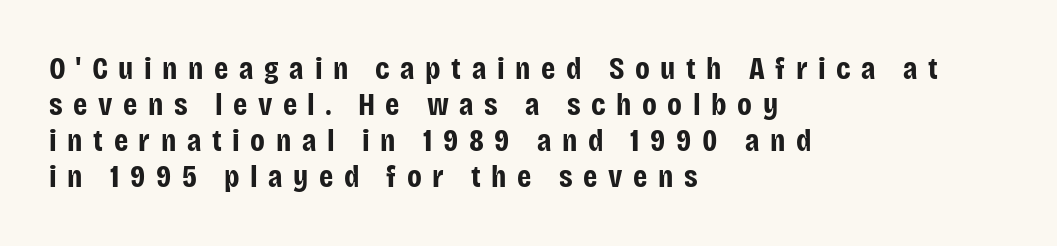
The image shows 32 px bold, condensed sans-serif type, upright; set left-aligned, tight line spacing (1.13x), unusually wide letter spacing (+0.33 em), not underlined; low stroke contrast and a large x-height.
